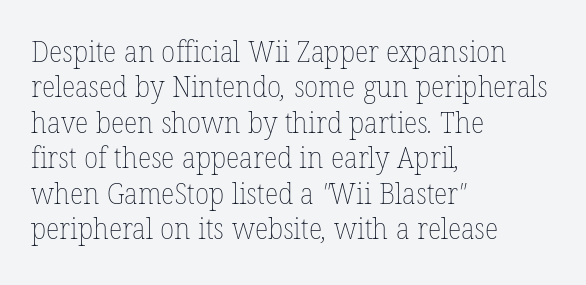
{"bold": "no", "weight": "thin", "width": "normal", "stroke_contrast": "low", "x_height": "medium", "monospaced": "no", "underline": "no", "align": "left", "line_spacing_ratio": 1.22, "letter_spacing": "normal", "letter_spacing_em": 0.0, "glyph_px": 29}
